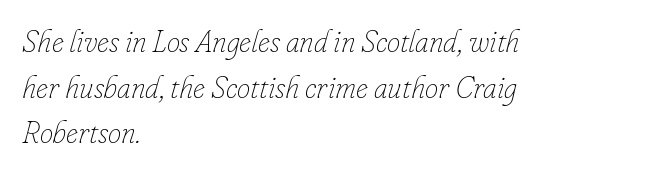
{"italic": "yes", "lean": "right", "slant_degrees": 16, "bold": "no", "weight": "thin", "width": "normal", "stroke_contrast": "low", "x_height": "small", "monospaced": "no", "underline": "no", "align": "left", "line_spacing": "normal", "line_spacing_ratio": 1.52, "letter_spacing": "normal", "letter_spacing_em": 0.0, "glyph_px": 30}
